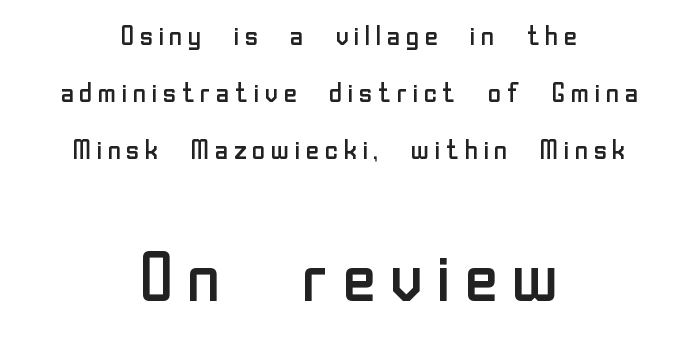
{"serif": "no", "italic": "no", "bold": "no", "weight": "regular", "width": "normal", "stroke_contrast": "low", "x_height": "medium", "monospaced": "no", "underline": "no", "align": "center", "line_spacing": "loose", "line_spacing_ratio": 2.12, "larger_block": "second", "size_ratio": 2.52, "glyph_px": 68}
